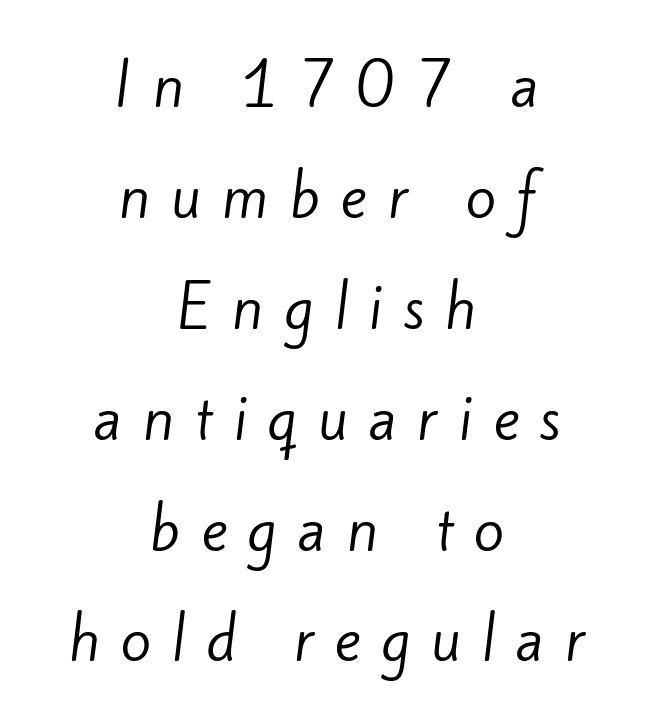
{"serif": "no", "bold": "no", "weight": "regular", "width": "normal", "stroke_contrast": "low", "x_height": "small", "monospaced": "no", "underline": "no", "align": "center", "line_spacing": "loose", "line_spacing_ratio": 1.98, "letter_spacing": "wide", "letter_spacing_em": 0.37, "glyph_px": 56}
